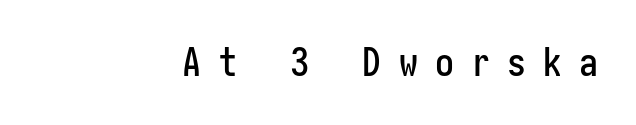
{"serif": "no", "italic": "no", "width": "condensed", "stroke_contrast": "low", "x_height": "medium", "underline": "no", "align": "right", "letter_spacing": "wide", "letter_spacing_em": 0.45, "glyph_px": 38}
